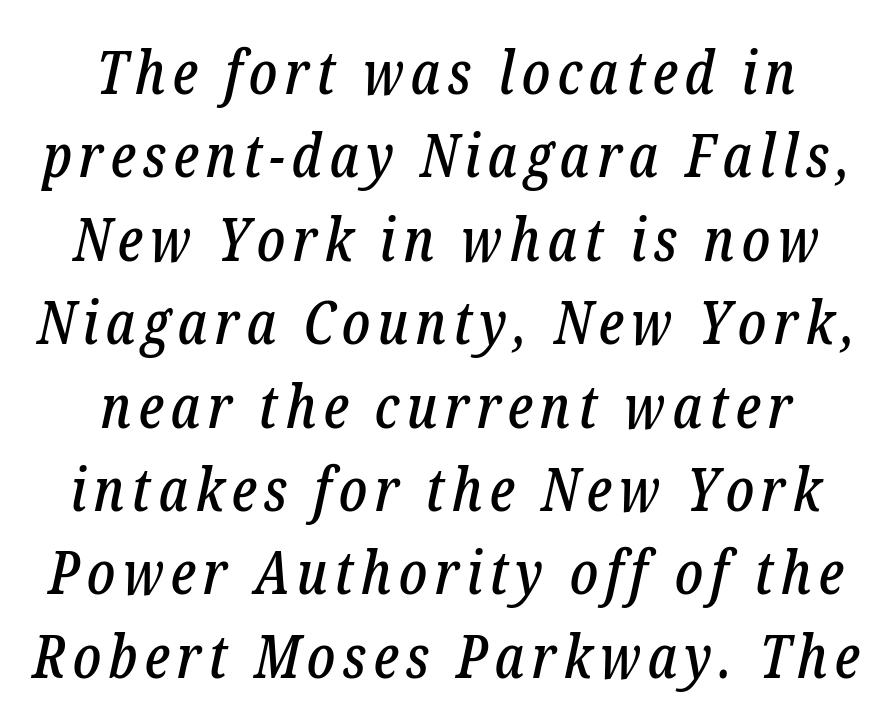
Q: Is the text italic (slanted)? A: Yes, it leans right by about 12 degrees.
Q: Is the typeface a serif or a sans-serif typeface? A: Serif.
Q: Is the text underlined? A: No.
Q: How is the paragraph aligned? A: Centered.
Q: Is the spacing between lines tight, normal or loose? A: Normal.
Q: Width (condensed, normal, or wide)? A: Condensed.
Q: Stroke contrast? A: Low.
Q: x-height? A: Medium.
Q: Monospaced? A: No.
